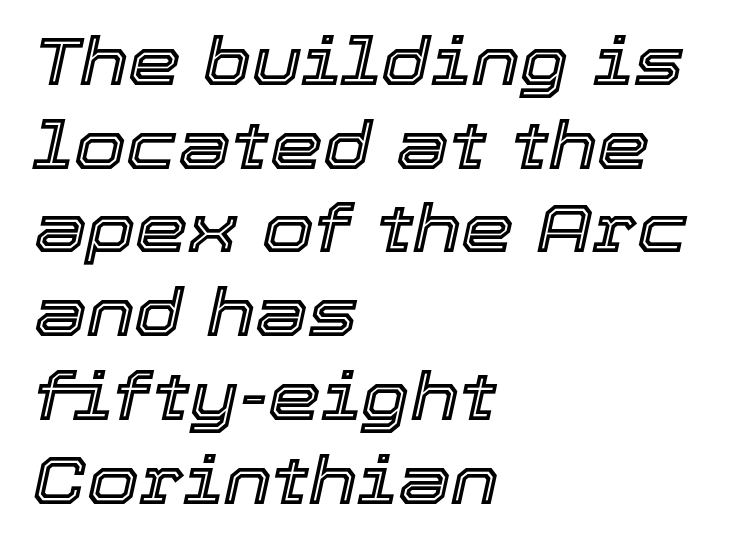
The image shows 67 px text type, italic (leaning right); set left-aligned, normal line spacing (1.25x), normal letter spacing, not underlined; a medium x-height.
